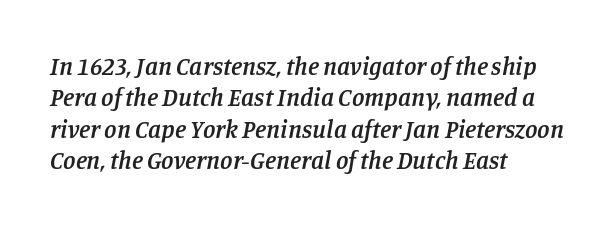
This sample is left-justified, so line endings fall wherever the words run out. It's the slanting kind of type. How are the letters spaced? Ordinarily, with no added tracking. Leading: standard. The letters are semibold — heavier than regular but short of a full bold. Descenders are the only things crossing below the line.
